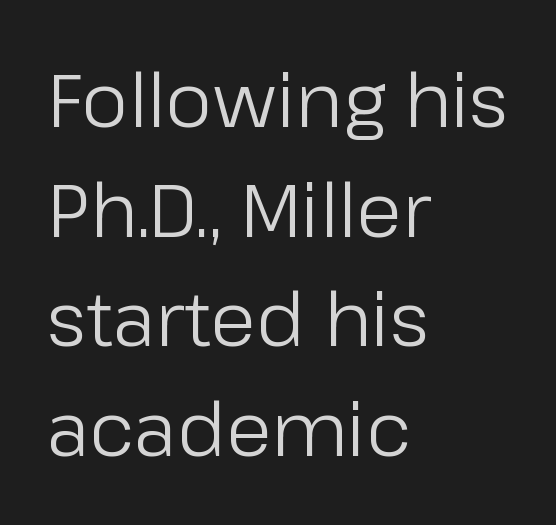
{"serif": "no", "italic": "no", "bold": "no", "weight": "regular", "width": "normal", "stroke_contrast": "low", "x_height": "medium", "monospaced": "no", "underline": "no", "align": "left", "line_spacing": "normal", "line_spacing_ratio": 1.48, "letter_spacing": "normal", "letter_spacing_em": 0.0, "glyph_px": 74}
